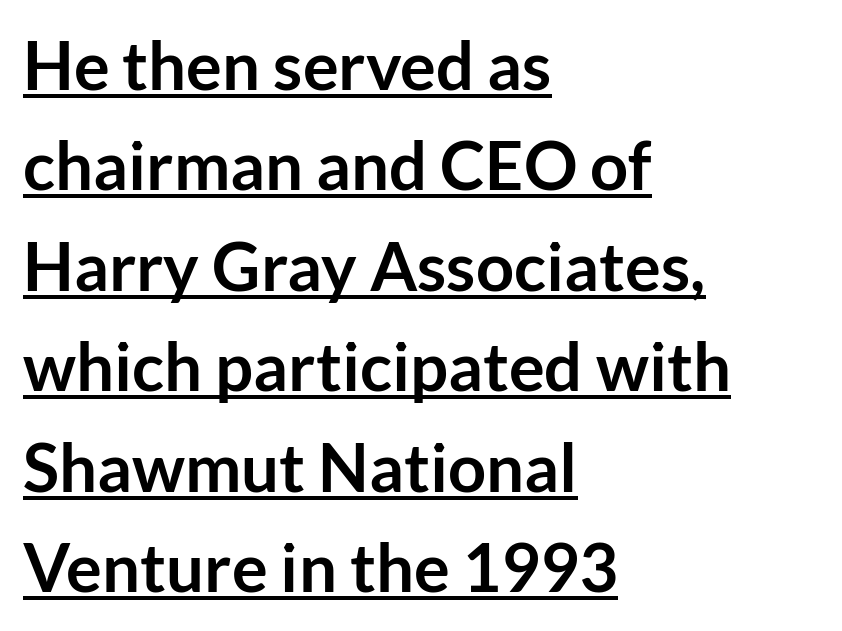
{"serif": "no", "italic": "no", "bold": "yes", "weight": "semibold", "width": "normal", "stroke_contrast": "low", "x_height": "medium", "monospaced": "no", "underline": "yes", "align": "left", "line_spacing": "normal", "line_spacing_ratio": 1.5, "letter_spacing": "normal", "letter_spacing_em": 0.0, "glyph_px": 67}
